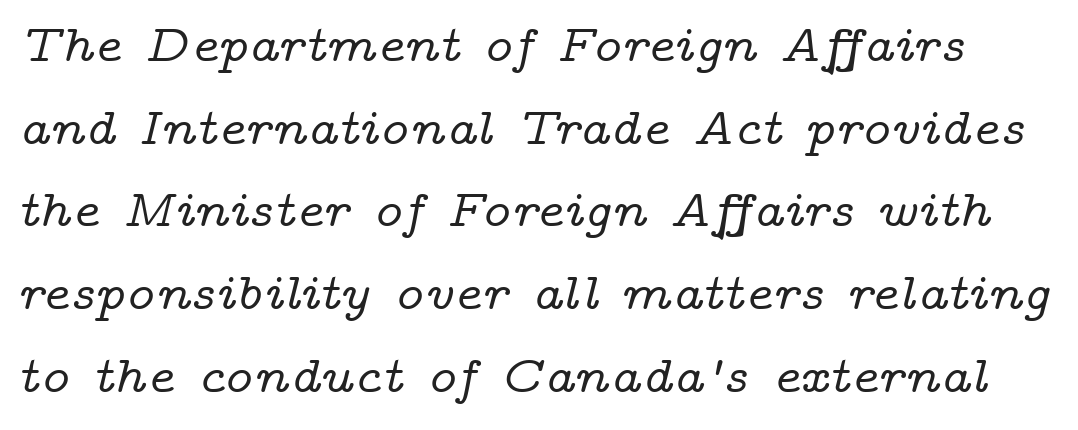
Vertical spacing — default. Yep, those are serifs on the letters. Is the type slanted? Yes — the strokes lean at a clear angle. These lines are rendered in a variable-pitch font.
